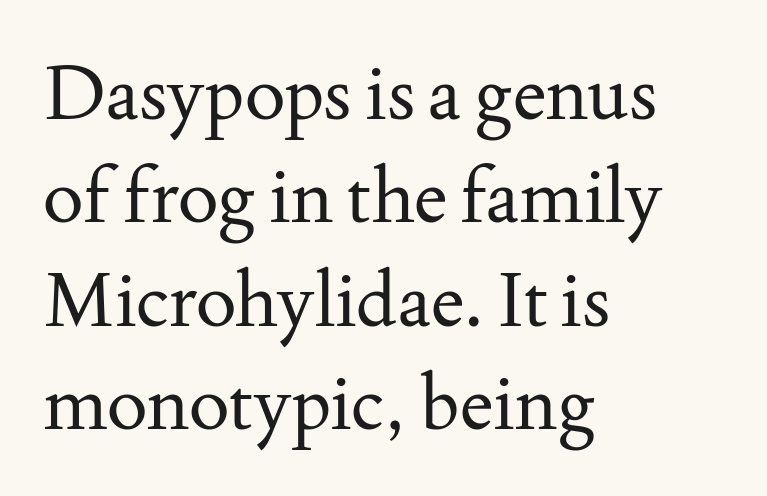
Bold? No — there's no thickening of the strokes. Note the varied advance widths — an 'i' is clearly narrower than an 'm'. The rendering uses a moderate line-height, typical for paragraphs. Each letter's strokes conclude with small projecting serifs. Quick note: not italic, upright.
